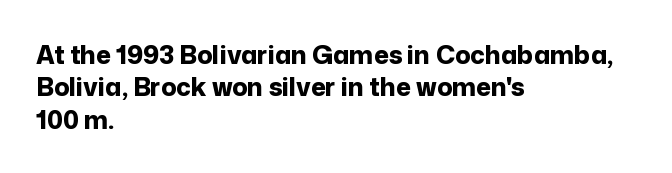
Q: Is the text bold? A: Yes.
Q: Is the text italic (slanted)? A: No, it is upright.
Q: Is the text underlined? A: No.
Q: How is the paragraph aligned? A: Left-aligned.
Q: Is the spacing between letters normal or unusually wide? A: Normal.
Q: Is the spacing between lines tight, normal or loose? A: Normal.
